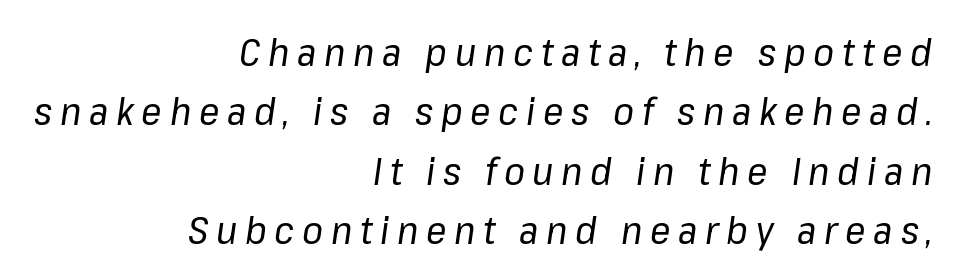
Q: Is the text bold? A: No.
Q: Is the text italic (slanted)? A: Yes, it leans right by about 8 degrees.
Q: Is the text underlined? A: No.
Q: How is the paragraph aligned? A: Right-aligned.
Q: Is the spacing between letters normal or unusually wide? A: Unusually wide.
Q: Is the spacing between lines tight, normal or loose? A: Normal.
Q: Width (condensed, normal, or wide)? A: Normal.
Q: Stroke contrast? A: Low.
Q: x-height? A: Medium.
Q: Monospaced? A: No.
